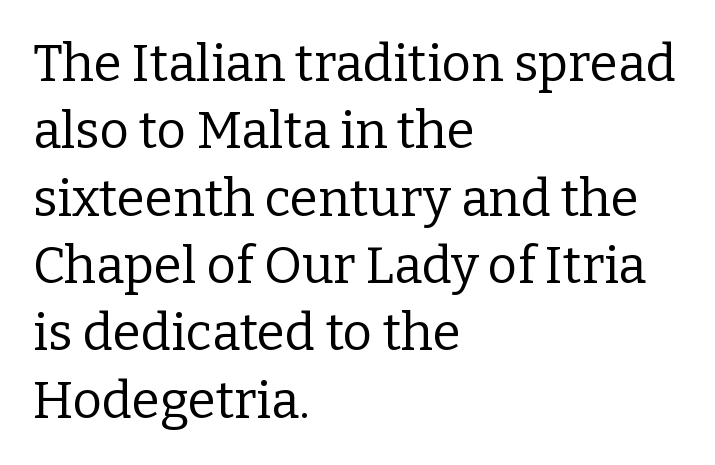
Q: Is the text bold? A: No.
Q: Is the text italic (slanted)? A: No, it is upright.
Q: Is the typeface a serif or a sans-serif typeface? A: Serif.
Q: Is the text underlined? A: No.
Q: How is the paragraph aligned? A: Left-aligned.
Q: Is the spacing between letters normal or unusually wide? A: Normal.
Q: Is the spacing between lines tight, normal or loose? A: Normal.
Q: Width (condensed, normal, or wide)? A: Normal.
Q: Stroke contrast? A: Low.
Q: x-height? A: Medium.
Q: Monospaced? A: No.
